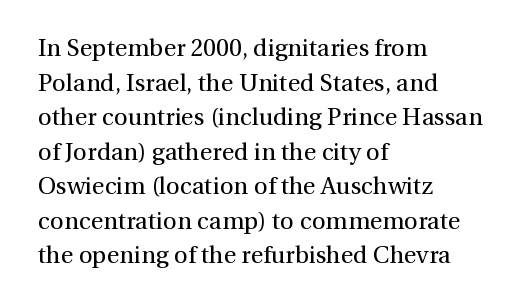
Q: Is the text bold? A: No.
Q: Is the text italic (slanted)? A: No, it is upright.
Q: Is the text underlined? A: No.
Q: How is the paragraph aligned? A: Left-aligned.
Q: Is the spacing between letters normal or unusually wide? A: Normal.
Q: Is the spacing between lines tight, normal or loose? A: Normal.
